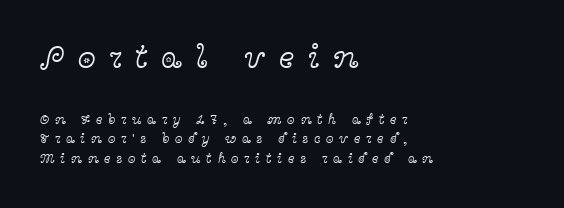
The image shows 33 px light, wide serif type; set left-aligned, normal line spacing (1.38x), unusually wide letter spacing (+0.4 em), not underlined; the first (top) block is 2.36x larger; a medium x-height.
